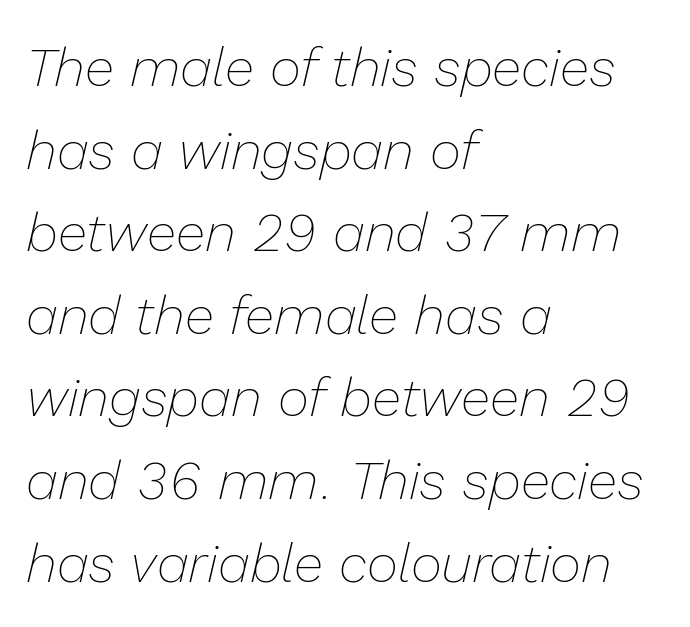
Style check: oblique. The rows are spaced the way most documents space them. Do the characters align in a grid? No, the font is proportional. Compared with a typical body face, this is equally light or lighter still. The line texture is even and compact thanks to regular tracking.
